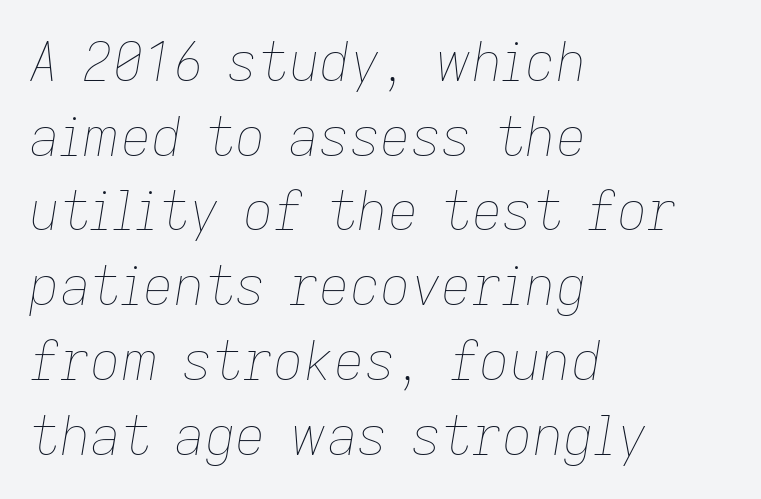
Students, observe: this is what conventionally led text looks like. Letter spacing: default. This is not heavy type; no bold has been used. Typeset ragged right — the left edge is the straight one. You could not count columns in this text — the font is proportionally spaced.
